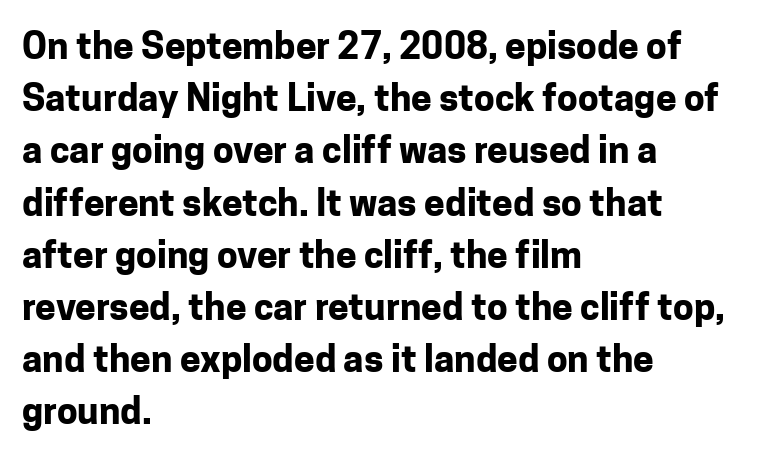
Q: Is the text bold? A: Yes.
Q: Is the text italic (slanted)? A: No, it is upright.
Q: Is the typeface a serif or a sans-serif typeface? A: Sans-serif.
Q: Is the text underlined? A: No.
Q: How is the paragraph aligned? A: Left-aligned.
Q: Is the spacing between letters normal or unusually wide? A: Normal.
Q: Is the spacing between lines tight, normal or loose? A: Normal.
Q: Width (condensed, normal, or wide)? A: Normal.
Q: Stroke contrast? A: Low.
Q: x-height? A: Medium.
Q: Monospaced? A: No.
